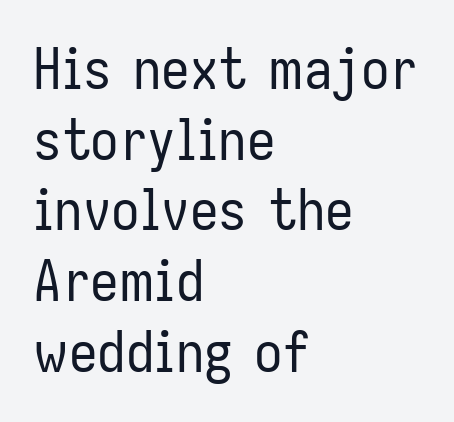
Designer's note — italics off, roman on. No feet cap the strokes, marking this as sans-serif type. A typesetter would call this zero additional tracking. Letters have the restrained weight of plain body copy at most. Each row of text sits above clean, open space. Each letter keeps its own natural width here, so spacing adapts to shape.
